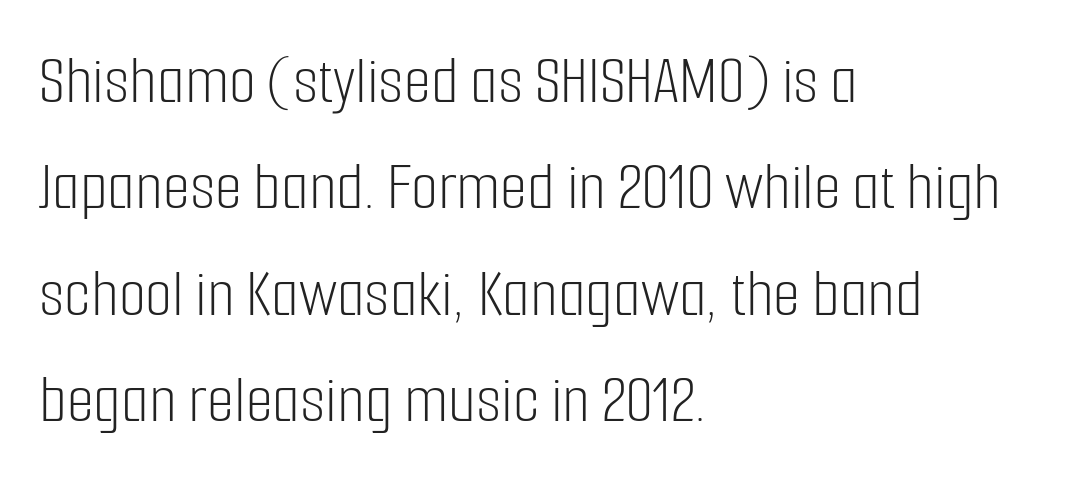
The image shows 70 px light, condensed sans-serif type, upright; set left-aligned, normal line spacing (1.52x), normal letter spacing, not underlined; low stroke contrast and a medium x-height.
